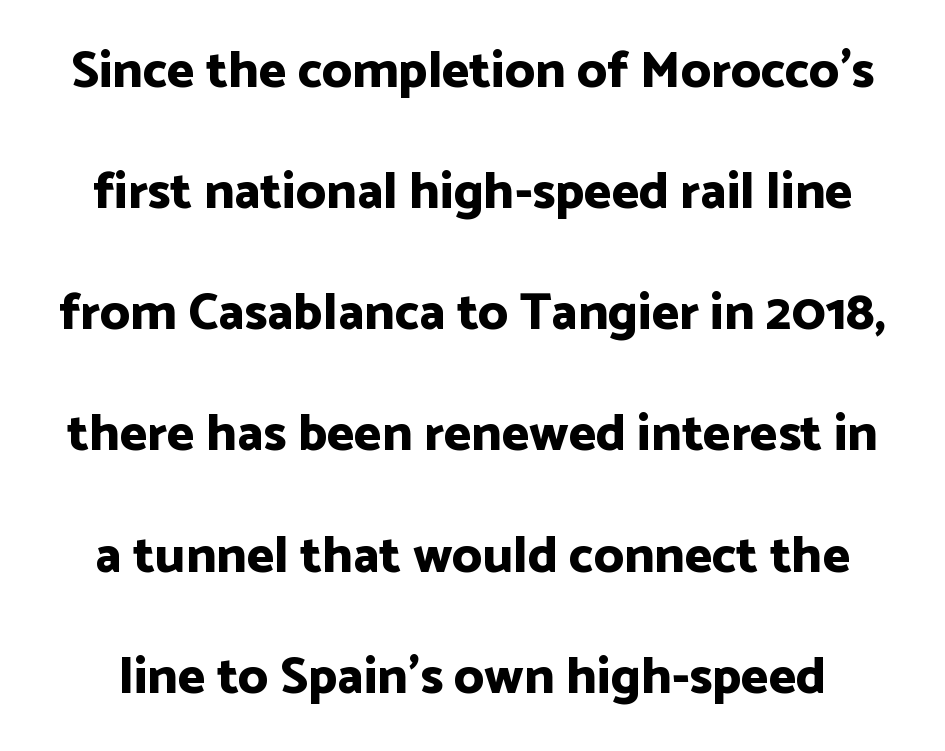
{"serif": "no", "italic": "no", "bold": "yes", "weight": "bold", "width": "normal", "stroke_contrast": "low", "x_height": "medium", "monospaced": "no", "underline": "no", "line_spacing": "loose", "line_spacing_ratio": 2.33, "letter_spacing": "normal", "letter_spacing_em": 0.0, "glyph_px": 52}
